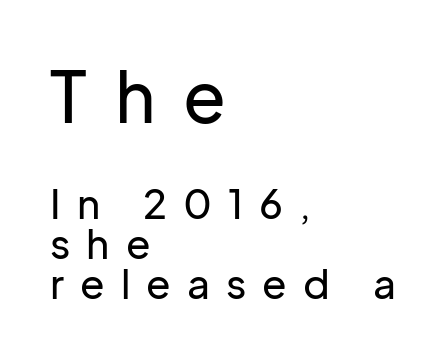
{"serif": "no", "italic": "no", "width": "normal", "stroke_contrast": "low", "x_height": "medium", "monospaced": "no", "underline": "no", "align": "left", "line_spacing": "tight", "line_spacing_ratio": 1.01, "letter_spacing": "wide", "letter_spacing_em": 0.4, "larger_block": "first", "size_ratio": 1.75, "glyph_px": 70}
